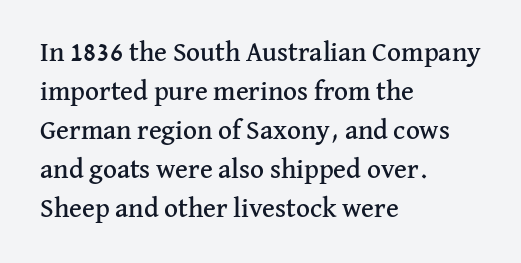
{"italic": "no", "underline": "no", "align": "left", "line_spacing": "normal", "line_spacing_ratio": 1.44, "letter_spacing": "normal", "letter_spacing_em": 0.0, "glyph_px": 27}
